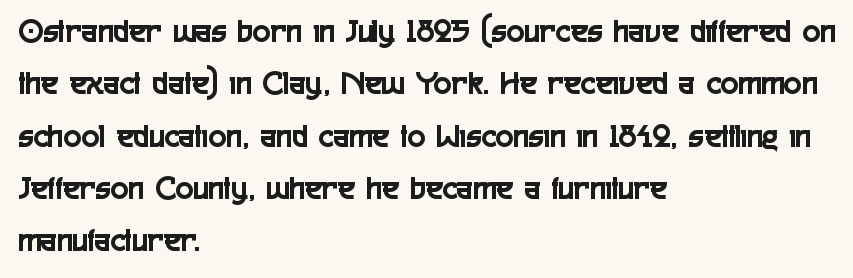
{"serif": "no", "italic": "no", "width": "condensed", "x_height": "medium", "monospaced": "no", "underline": "no", "align": "left", "line_spacing": "normal", "line_spacing_ratio": 1.54, "letter_spacing": "normal", "letter_spacing_em": 0.0, "glyph_px": 34}
